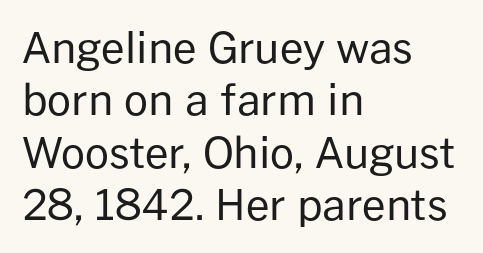
Unmarked baselines from the first word to the last. The face used here is proportionally spaced, like ordinary book or web type. Whoever set this chose a conventional vertical rhythm. Nothing unusual about the tracking: characters are spaced as the font intends. Ordinary non-slanted type is in use. Look at the bottom of the vertical strokes: they stop flat, with no serifs.
